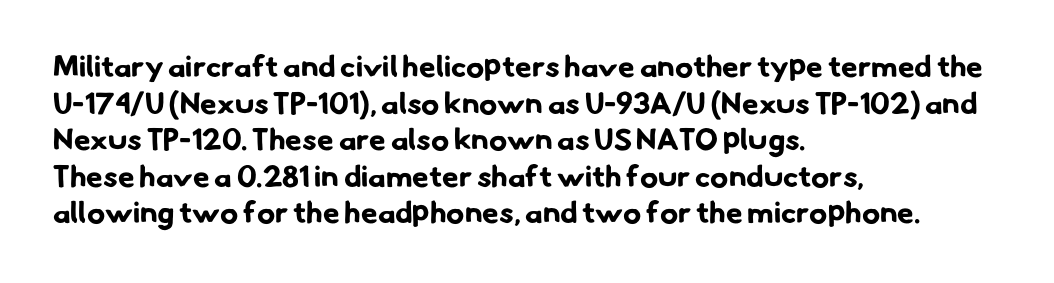
{"serif": "no", "bold": "yes", "weight": "bold", "width": "normal", "stroke_contrast": "low", "x_height": "small", "monospaced": "no", "underline": "no", "align": "left", "line_spacing_ratio": 1.22, "letter_spacing": "normal", "letter_spacing_em": 0.0, "glyph_px": 30}
